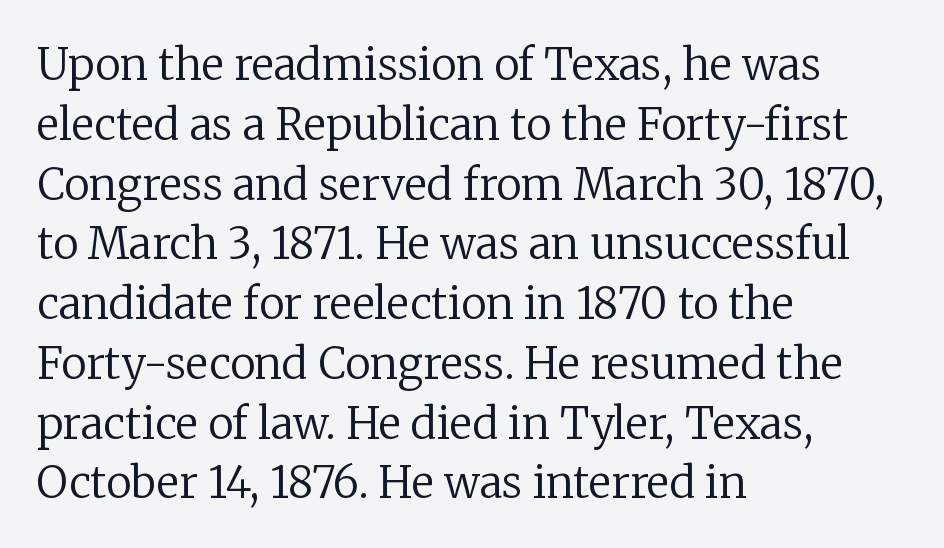
{"serif": "yes", "italic": "no", "bold": "no", "weight": "regular", "width": "normal", "stroke_contrast": "low", "x_height": "medium", "monospaced": "no", "underline": "no", "align": "left", "line_spacing": "normal", "line_spacing_ratio": 1.39, "letter_spacing": "normal", "letter_spacing_em": 0.0, "glyph_px": 43}
